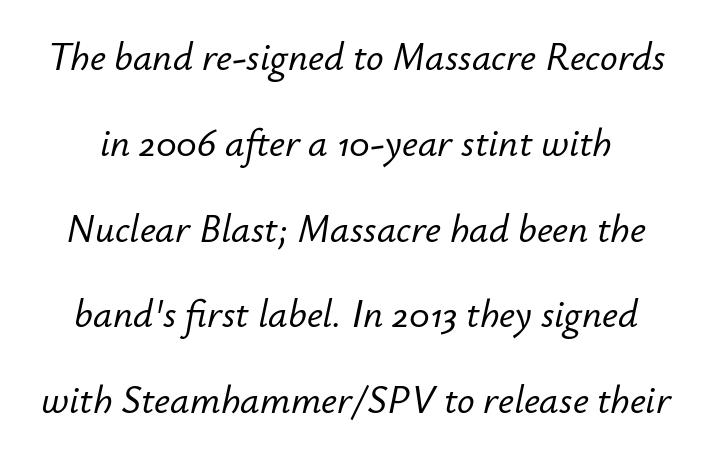
The image shows 39 px text type, italic (leaning right); set loose line spacing (2.2x), normal letter spacing, not underlined; low stroke contrast and a small x-height.
